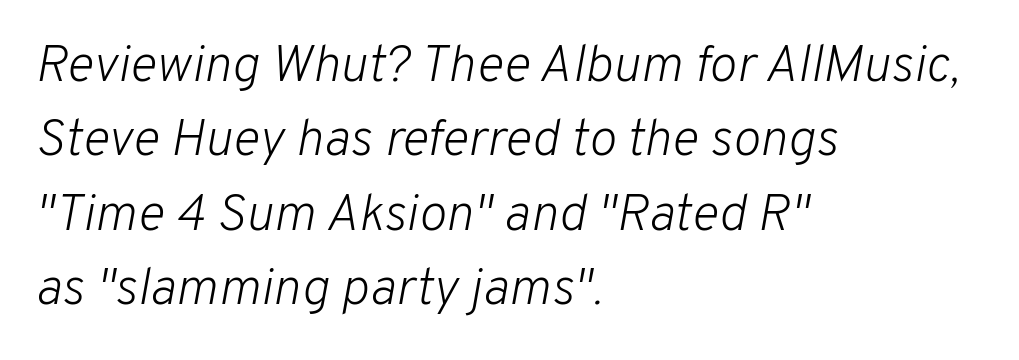
The image shows 52 px light type, italic (leaning right); set left-aligned, normal line spacing (1.43x), normal letter spacing, not underlined; low stroke contrast and a medium x-height.
